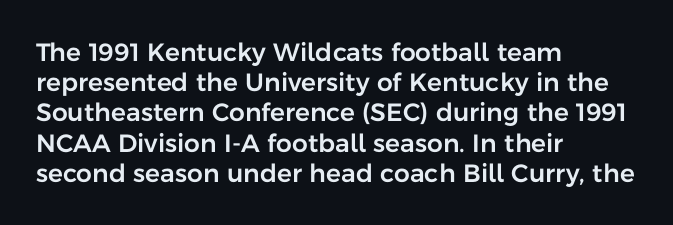
Standard letterfit; no display-style spreading of the glyphs. A typesetter would mark this as roman, not italic. Does the copy run flush right? No — it runs flush left. Words float on clear page, feet unadorned.
